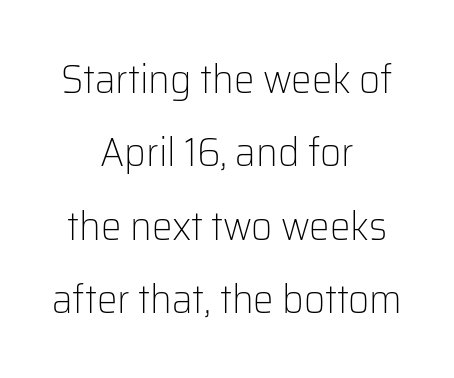
Q: Is the text bold? A: No.
Q: Is the text italic (slanted)? A: No, it is upright.
Q: Is the typeface a serif or a sans-serif typeface? A: Sans-serif.
Q: Is the text underlined? A: No.
Q: How is the paragraph aligned? A: Centered.
Q: Is the spacing between letters normal or unusually wide? A: Normal.
Q: Width (condensed, normal, or wide)? A: Normal.
Q: Stroke contrast? A: Low.
Q: x-height? A: Medium.
Q: Monospaced? A: No.
